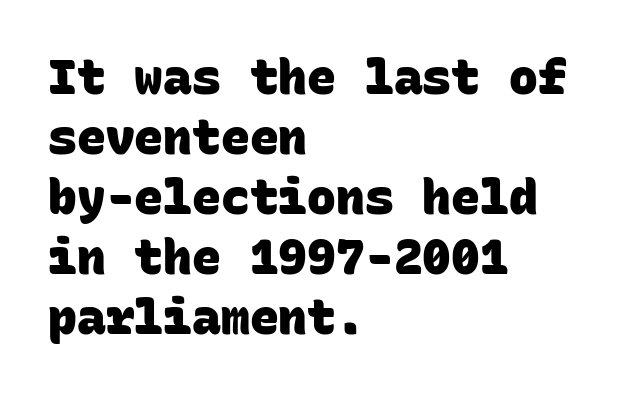
{"serif": "no", "bold": "yes", "weight": "heavy", "width": "normal", "stroke_contrast": "low", "x_height": "large", "monospaced": "yes", "underline": "no", "align": "left", "line_spacing": "normal", "line_spacing_ratio": 1.25, "letter_spacing": "normal", "letter_spacing_em": 0.0, "glyph_px": 48}
